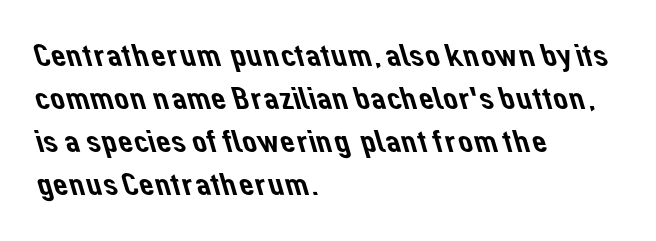
{"serif": "no", "width": "normal", "stroke_contrast": "low", "x_height": "medium", "monospaced": "no", "underline": "no", "align": "left", "line_spacing": "normal", "line_spacing_ratio": 1.3, "letter_spacing": "normal", "letter_spacing_em": 0.0, "glyph_px": 33}
